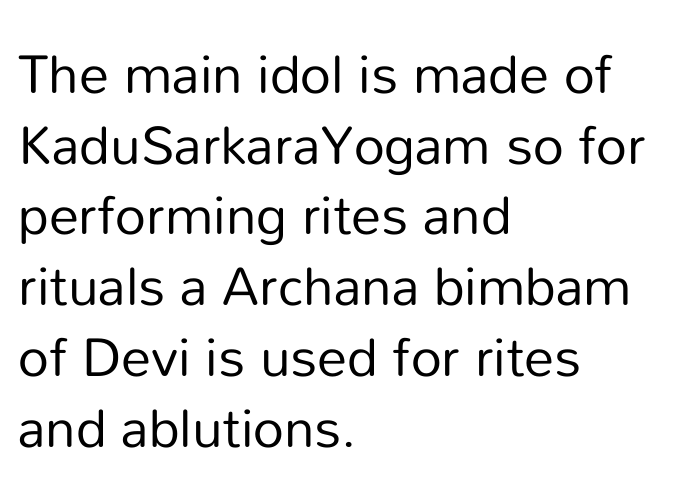
Q: Is the text bold? A: No.
Q: Is the text italic (slanted)? A: No, it is upright.
Q: Is the typeface a serif or a sans-serif typeface? A: Sans-serif.
Q: Is the text underlined? A: No.
Q: How is the paragraph aligned? A: Left-aligned.
Q: Is the spacing between letters normal or unusually wide? A: Normal.
Q: Is the spacing between lines tight, normal or loose? A: Normal.
Q: Width (condensed, normal, or wide)? A: Normal.
Q: Stroke contrast? A: Low.
Q: x-height? A: Medium.
Q: Monospaced? A: No.
